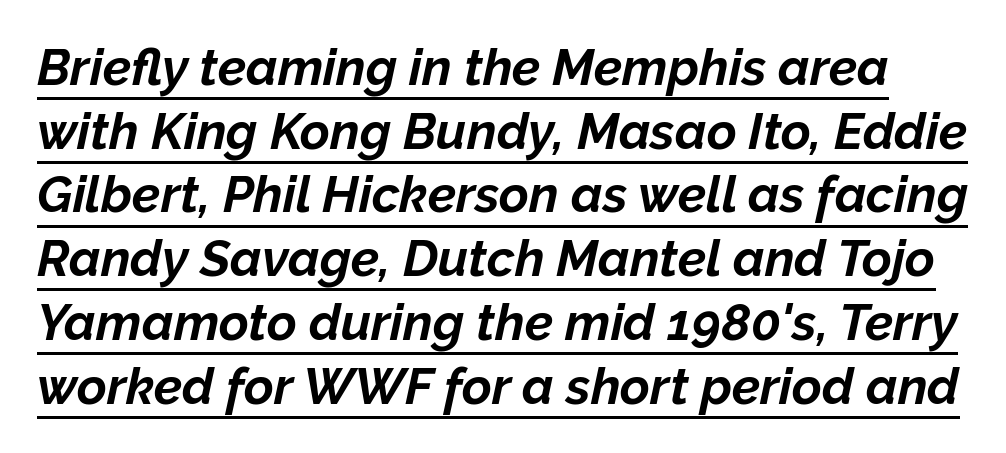
Notice how the stems are inclined rather than vertical — that's the hallmark of italics. The space between consecutive lines is moderate. The passage shown has conventional tracking throughout. Summary of weight: heavy, a full bold.
